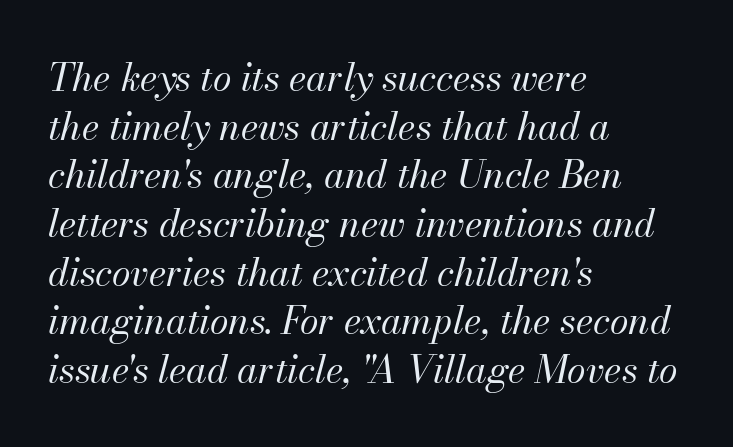
The image shows 38 px regular-weight type, italic (leaning right); set left-aligned, normal line spacing (1.28x), normal letter spacing, not underlined; medium stroke contrast and a small x-height.
